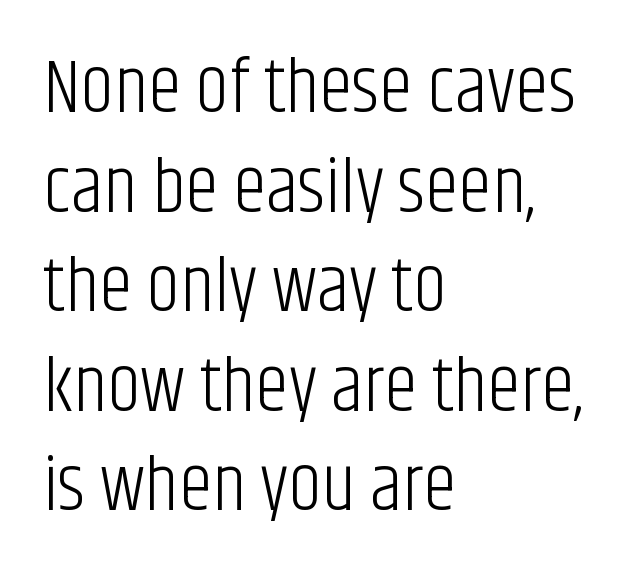
No italicization has been applied; the sample stays upright. Serifs: no, the terminals of the letterforms are clean. Anything drawn beneath the words? Only blank space. The horizontal fit of the characters is conventional and even.
